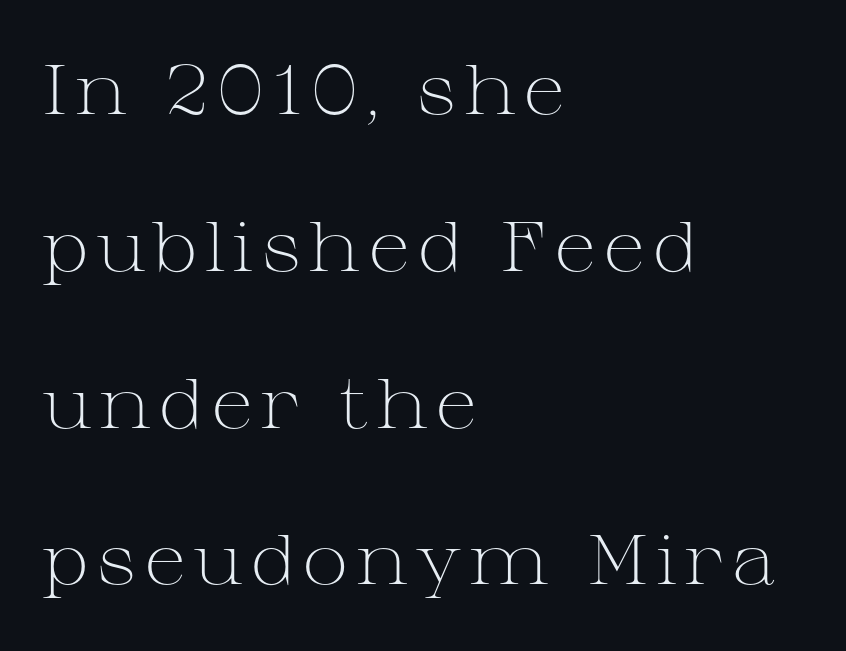
Students, observe: this is what heavily led, spacious text looks like. Is the type heavy? It reads as light-to-regular instead. Beneath every word, the page is bare. The font's upright variant was chosen for this text. The text block is weighted toward the left margin, trailing off unevenly rightward. Proportional: the letters do not fall into vertical columns.
